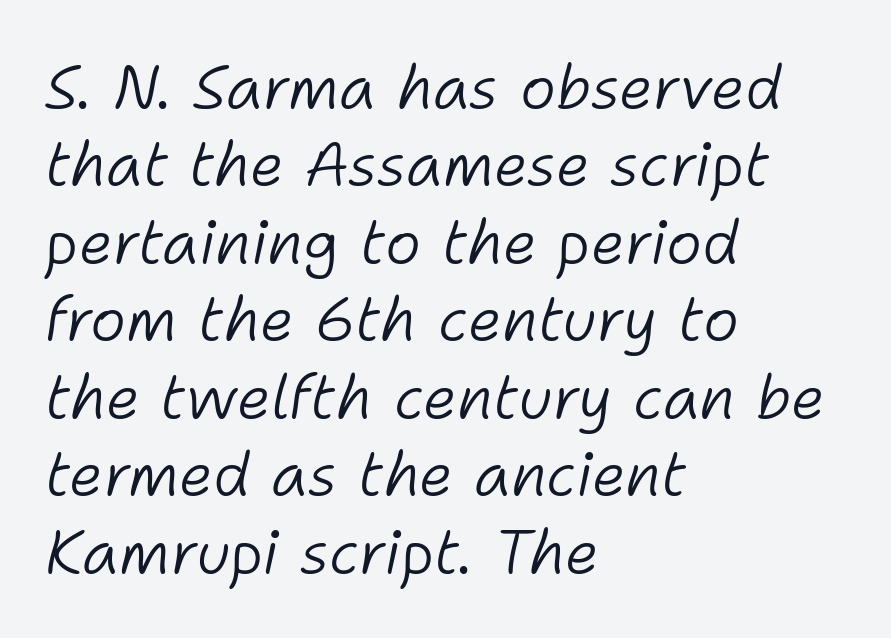
Letter spacing: default. Clear beneath every line of the passage. Alignment: flush left. Whoever set this chose a conventional vertical rhythm. The text carries the slant typical of an italic or oblique font.
